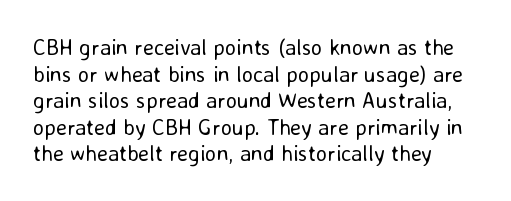
{"italic": "no", "bold": "no", "underline": "no", "align": "left", "line_spacing_ratio": 1.21, "letter_spacing": "normal", "letter_spacing_em": 0.0, "glyph_px": 22}
